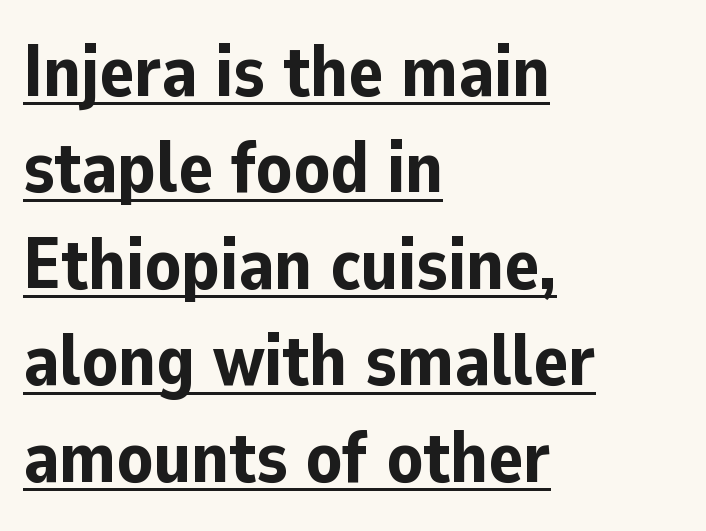
{"serif": "no", "italic": "no", "bold": "yes", "weight": "bold", "width": "normal", "stroke_contrast": "low", "x_height": "medium", "monospaced": "no", "underline": "yes", "align": "left", "line_spacing": "normal", "line_spacing_ratio": 1.34, "letter_spacing": "normal", "letter_spacing_em": 0.0, "glyph_px": 72}
